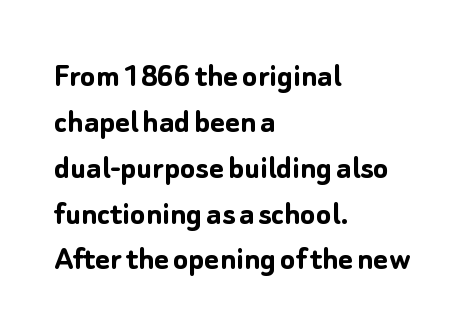
These lines sit exactly where default settings would place them. The passage shown has conventional tracking throughout. These lines carry a lot of weight — the face is fully bold. The text was rendered using a sans face with plain stroke endings.
